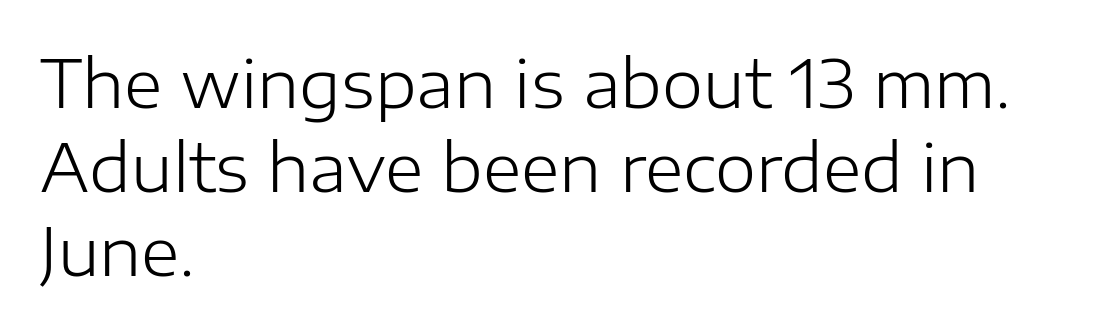
{"serif": "no", "italic": "no", "bold": "no", "weight": "light", "width": "normal", "stroke_contrast": "low", "x_height": "medium", "monospaced": "no", "underline": "no", "align": "left", "line_spacing": "normal", "line_spacing_ratio": 1.27, "letter_spacing": "normal", "letter_spacing_em": 0.0, "glyph_px": 66}
